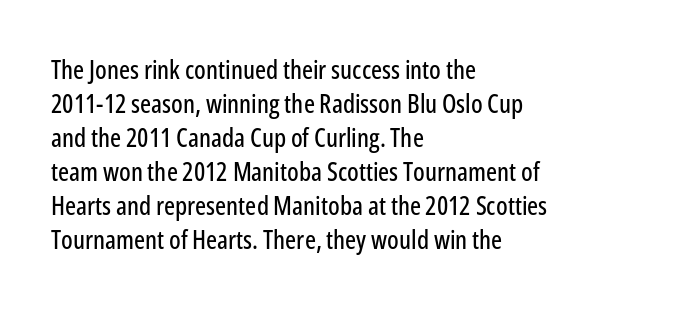
Q: Is the text italic (slanted)? A: No, it is upright.
Q: Is the text underlined? A: No.
Q: How is the paragraph aligned? A: Left-aligned.
Q: Is the spacing between letters normal or unusually wide? A: Normal.
Q: Is the spacing between lines tight, normal or loose? A: Normal.
